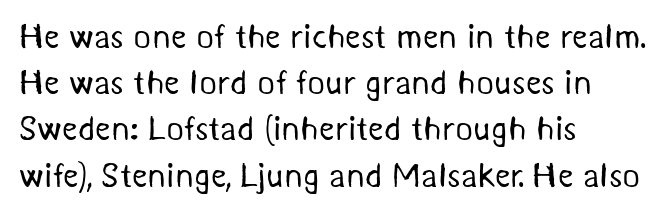
Line beginnings align vertically; line endings do not. If you measured baseline to baseline, you'd find a middling distance. This rendering employs a face without finishing strokes, i.e., a sans-serif. The passage shown is typed in a proportional face where columns would drift. This is not heavy type; no bold has been used. The type is set solid horizontally, with unmodified tracking.
